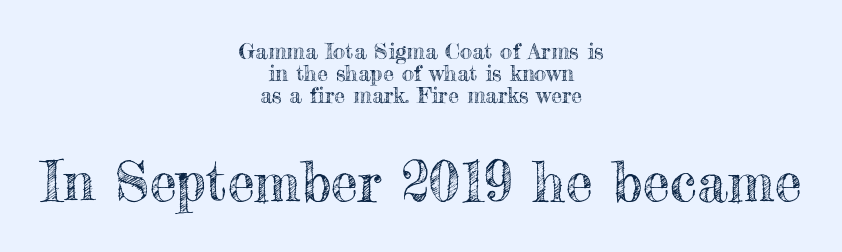
{"italic": "no", "width": "normal", "x_height": "small", "monospaced": "no", "underline": "no", "align": "center", "line_spacing": "tight", "line_spacing_ratio": 1.0, "letter_spacing": "normal", "letter_spacing_em": 0.0, "larger_block": "second", "size_ratio": 2.5, "glyph_px": 55}
